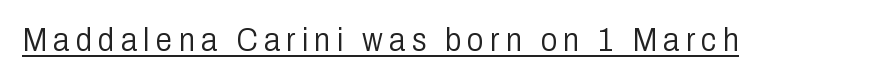
Unbolded letterforms with no extra heft. This sample carries an underscore along the baseline area. These lines were composed using upright roman letters. Are there feet on the stems? There aren't — it's a sans.
